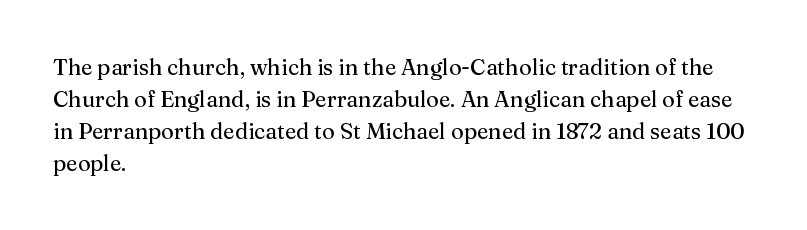
The image shows 22 px text type, upright; set left-aligned, normal line spacing (1.45x), normal letter spacing, not underlined.
